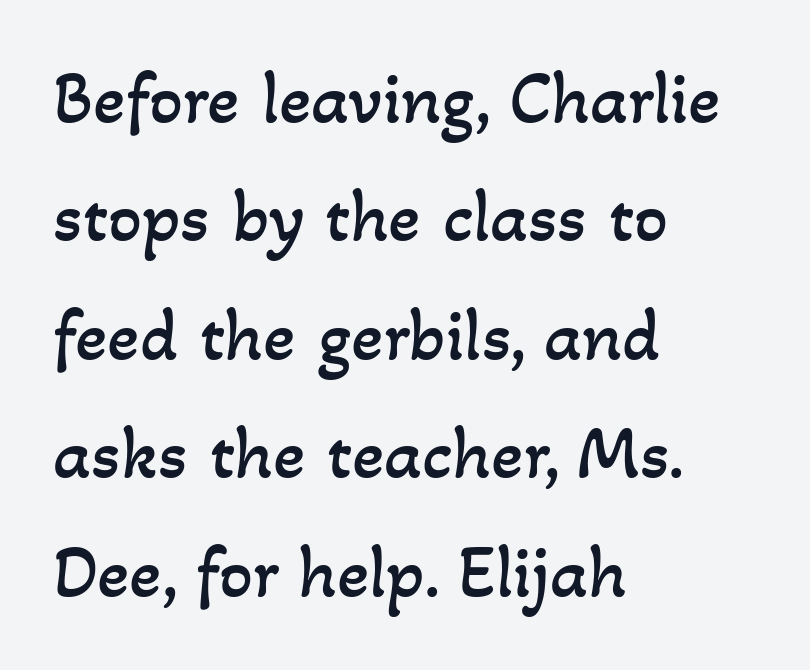
Q: Is the text bold? A: No.
Q: Is the text underlined? A: No.
Q: How is the paragraph aligned? A: Left-aligned.
Q: Is the spacing between letters normal or unusually wide? A: Normal.
Q: Is the spacing between lines tight, normal or loose? A: Normal.
Q: Width (condensed, normal, or wide)? A: Normal.
Q: Stroke contrast? A: Low.
Q: x-height? A: Small.
Q: Monospaced? A: No.
